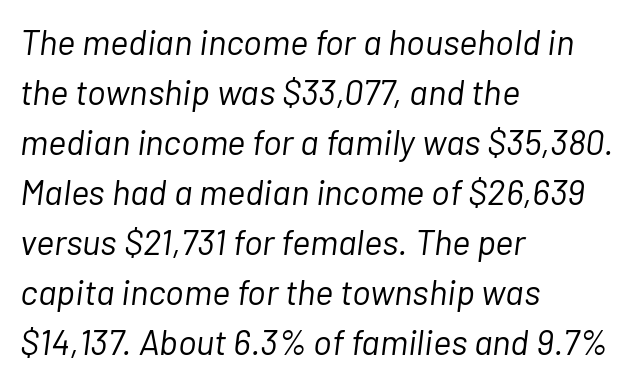
The image shows 35 px light type, italic (leaning right); set left-aligned, normal line spacing (1.43x), normal letter spacing, not underlined; low stroke contrast and a medium x-height.
